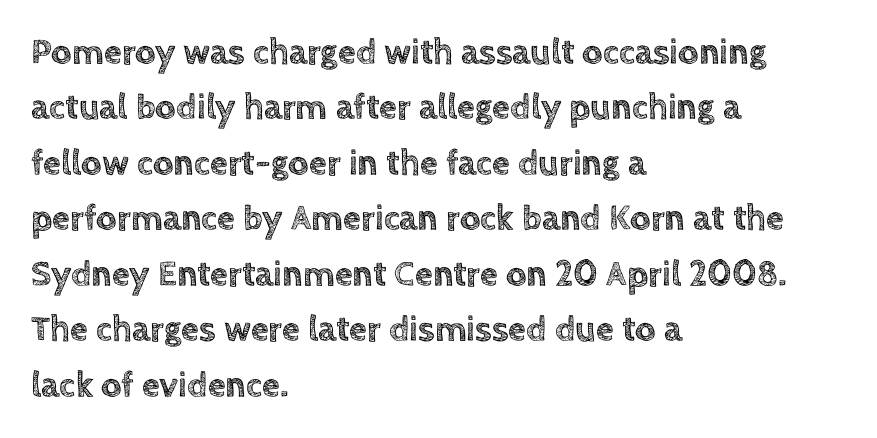
What stands out about the letter spacing? Nothing — it is the standard amount. These lines are set flush left with a ragged right edge. Each letter keeps its own natural width here, so spacing adapts to shape. Anything drawn beneath the words? Only blank space. A typesetter would call this leading conventional body-copy spacing.
